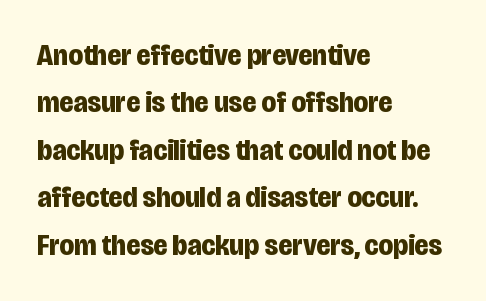
Q: Is the text bold? A: Yes.
Q: Is the text italic (slanted)? A: No, it is upright.
Q: Is the typeface a serif or a sans-serif typeface? A: Sans-serif.
Q: Is the text underlined? A: No.
Q: How is the paragraph aligned? A: Left-aligned.
Q: Is the spacing between letters normal or unusually wide? A: Normal.
Q: Is the spacing between lines tight, normal or loose? A: Normal.
Q: Width (condensed, normal, or wide)? A: Condensed.
Q: Stroke contrast? A: Low.
Q: x-height? A: Large.
Q: Monospaced? A: No.
